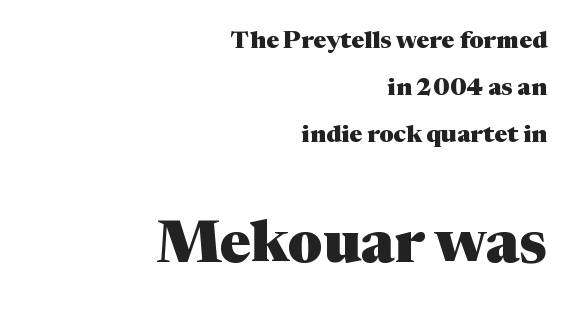
{"serif": "yes", "italic": "no", "bold": "yes", "weight": "heavy", "width": "normal", "stroke_contrast": "medium", "x_height": "medium", "monospaced": "no", "underline": "no", "align": "right", "line_spacing": "loose", "line_spacing_ratio": 1.96, "letter_spacing": "normal", "letter_spacing_em": 0.0, "larger_block": "second", "size_ratio": 2.46, "glyph_px": 59}
